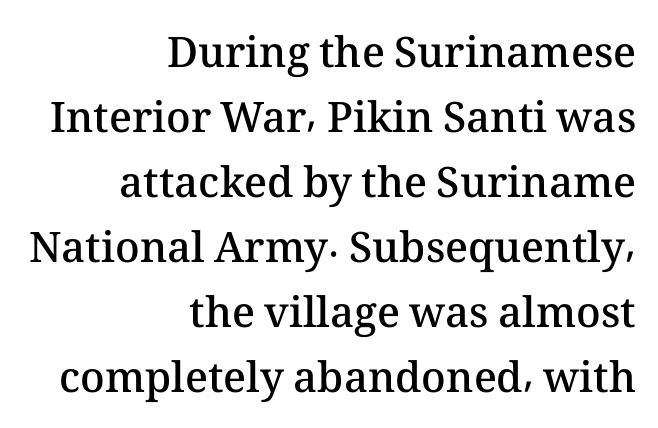
Leftover space on each line is placed entirely before the opening word. I'd describe the lettering as semibold — firm but not a full bold. The letterforms sit shoulder to shoulder at normal distance. It's the straight-up-and-down kind of type.
